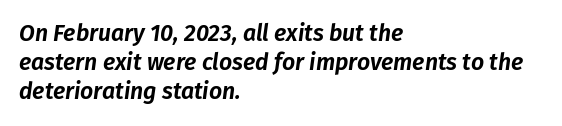
The image shows 23 px text type, italic (leaning right); set left-aligned, normal line spacing (1.27x), normal letter spacing, not underlined.
